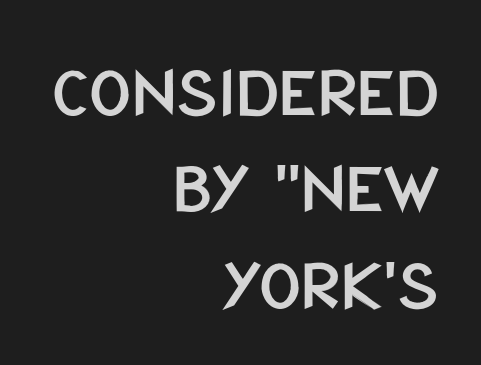
The image shows 73 px condensed sans-serif type, upright; set right-aligned, normal line spacing (1.32x), normal letter spacing, not underlined; low stroke contrast and a large x-height.
